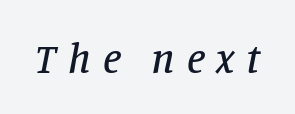
Q: Is the text italic (slanted)? A: Yes, it leans right by about 11 degrees.
Q: Is the typeface a serif or a sans-serif typeface? A: Serif.
Q: Is the text underlined? A: No.
Q: Is the spacing between letters normal or unusually wide? A: Unusually wide.
Q: Width (condensed, normal, or wide)? A: Normal.
Q: Stroke contrast? A: Low.
Q: x-height? A: Large.
Q: Monospaced? A: No.
